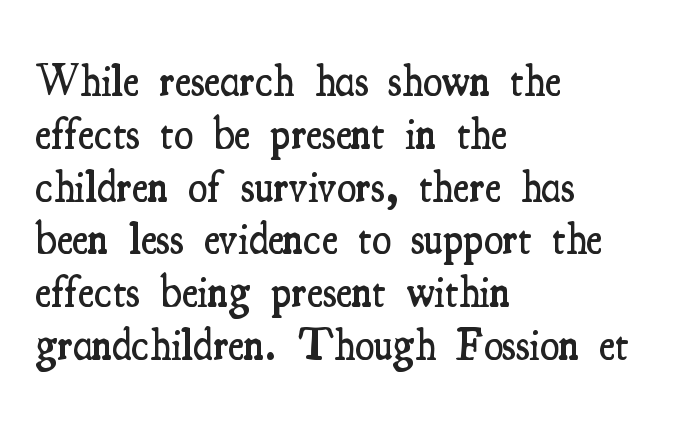
This sample has the flowing, uneven cadence of proportional lettering. The passage shown has conventional tracking throughout. Moderately thickened strokes mark this as semibold type. Beneath every word, the page is bare.
